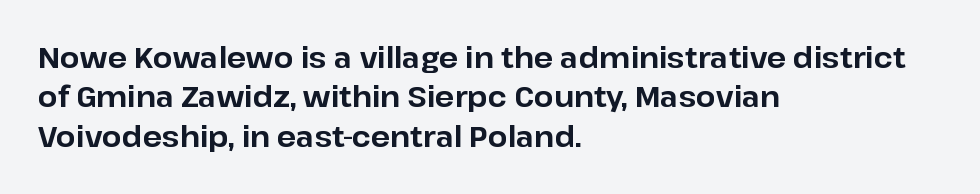
The image shows 28 px bold sans-serif type, upright; set left-aligned, normal line spacing (1.41x), normal letter spacing, not underlined; low stroke contrast and a medium x-height.
